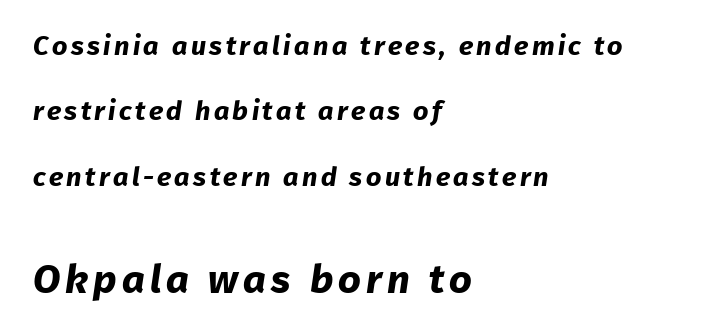
Font category for this specimen: sans-serif. The setting favours the left margin, as ordinary paragraphs usually do. Heavy, bold letterforms. The baseline area is clear.
